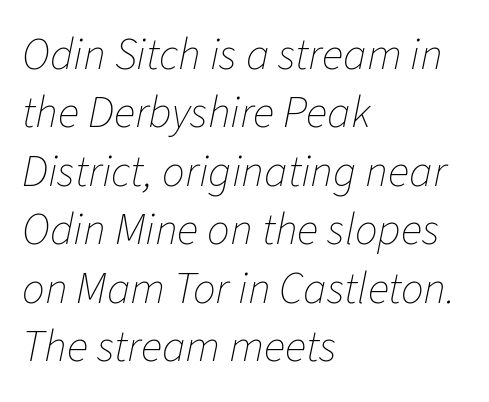
Q: Is the text bold? A: No.
Q: Is the text italic (slanted)? A: Yes, it leans right by about 11 degrees.
Q: Is the text underlined? A: No.
Q: How is the paragraph aligned? A: Left-aligned.
Q: Is the spacing between letters normal or unusually wide? A: Normal.
Q: Is the spacing between lines tight, normal or loose? A: Normal.
Q: Width (condensed, normal, or wide)? A: Normal.
Q: Stroke contrast? A: Low.
Q: x-height? A: Medium.
Q: Monospaced? A: No.
